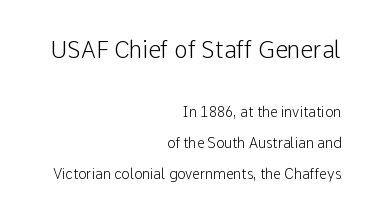
{"italic": "no", "underline": "no", "align": "right", "line_spacing": "loose", "line_spacing_ratio": 2.2, "letter_spacing": "normal", "letter_spacing_em": 0.0, "larger_block": "first", "size_ratio": 1.64, "glyph_px": 23}
